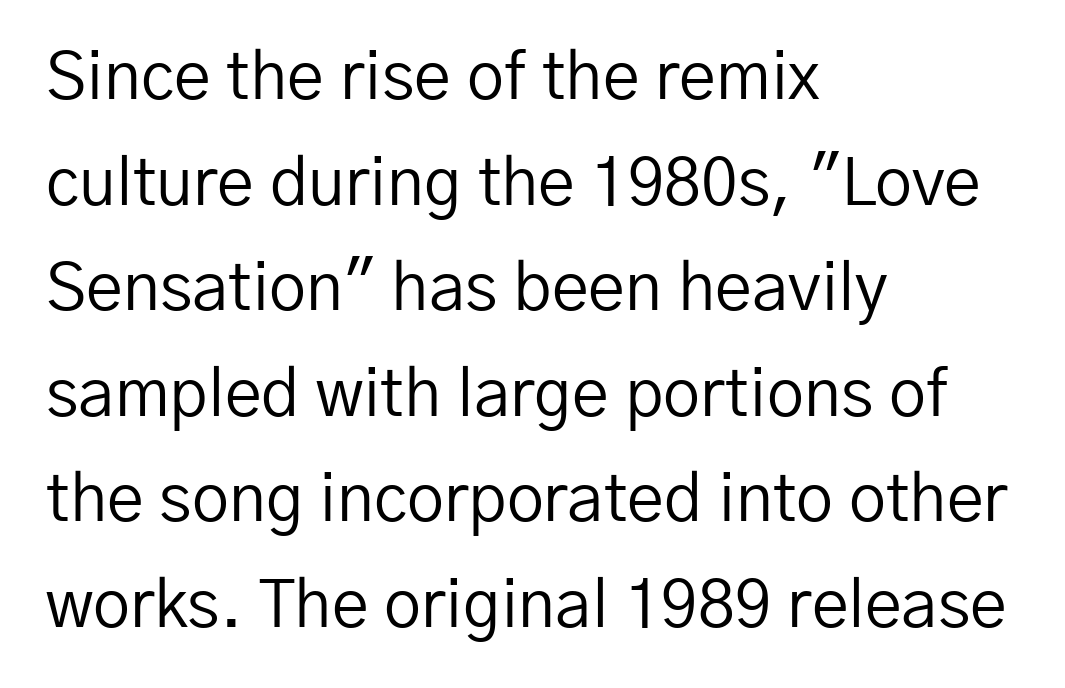
The image shows 66 px regular-weight sans-serif type, upright; set left-aligned, normal line spacing (1.6x), normal letter spacing, not underlined; low stroke contrast and a medium x-height.
